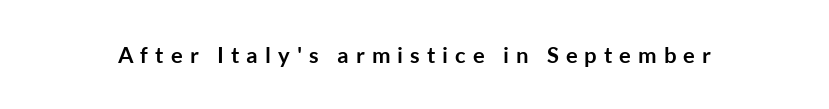
Q: Is the text bold? A: Yes.
Q: Is the text italic (slanted)? A: No, it is upright.
Q: Is the text underlined? A: No.
Q: Is the spacing between letters normal or unusually wide? A: Unusually wide.
